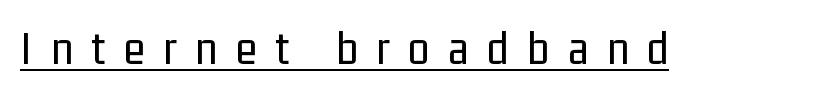
{"serif": "no", "italic": "no", "bold": "no", "weight": "regular", "width": "condensed", "stroke_contrast": "low", "x_height": "medium", "monospaced": "no", "underline": "yes", "letter_spacing": "wide", "letter_spacing_em": 0.38, "glyph_px": 49}
